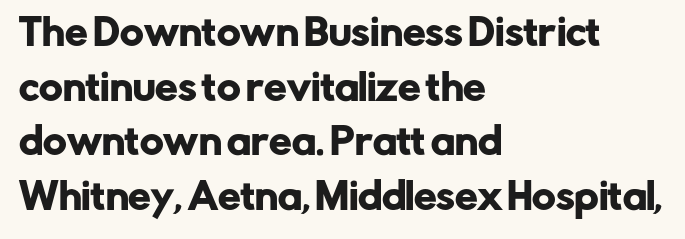
Q: Is the text italic (slanted)? A: No, it is upright.
Q: Is the typeface a serif or a sans-serif typeface? A: Sans-serif.
Q: Is the text underlined? A: No.
Q: How is the paragraph aligned? A: Left-aligned.
Q: Is the spacing between letters normal or unusually wide? A: Normal.
Q: Is the spacing between lines tight, normal or loose? A: Normal.
Q: Width (condensed, normal, or wide)? A: Normal.
Q: Stroke contrast? A: Low.
Q: x-height? A: Medium.
Q: Monospaced? A: No.
